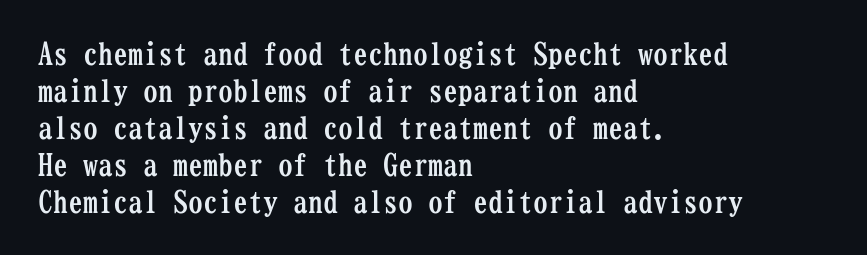
Q: Is the text bold? A: Yes.
Q: Is the text italic (slanted)? A: No, it is upright.
Q: Is the typeface a serif or a sans-serif typeface? A: Serif.
Q: Is the text underlined? A: No.
Q: How is the paragraph aligned? A: Left-aligned.
Q: Is the spacing between letters normal or unusually wide? A: Normal.
Q: Width (condensed, normal, or wide)? A: Condensed.
Q: Stroke contrast? A: Low.
Q: x-height? A: Medium.
Q: Monospaced? A: Yes.
